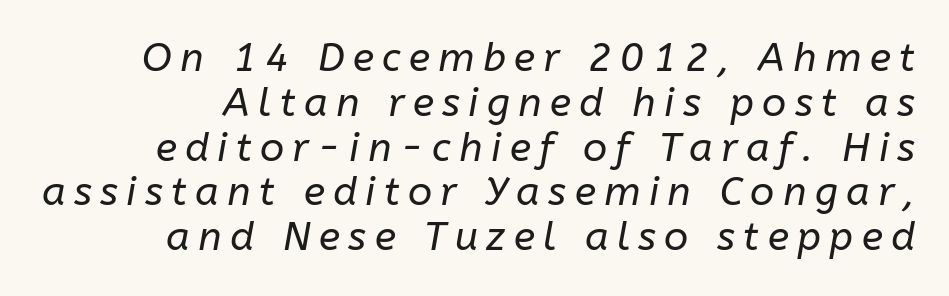
{"italic": "yes", "lean": "right", "slant_degrees": 10, "bold": "no", "weight": "regular", "width": "normal", "stroke_contrast": "low", "x_height": "medium", "monospaced": "no", "underline": "no", "line_spacing": "tight", "line_spacing_ratio": 1.12, "letter_spacing": "wide", "letter_spacing_em": 0.21, "glyph_px": 40}
